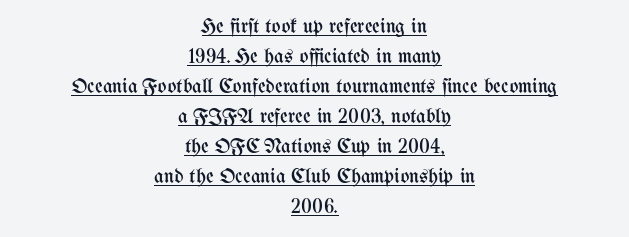
{"italic": "no", "bold": "no", "underline": "yes", "align": "center", "line_spacing": "normal", "line_spacing_ratio": 1.43, "letter_spacing": "normal", "letter_spacing_em": 0.0, "glyph_px": 21}
